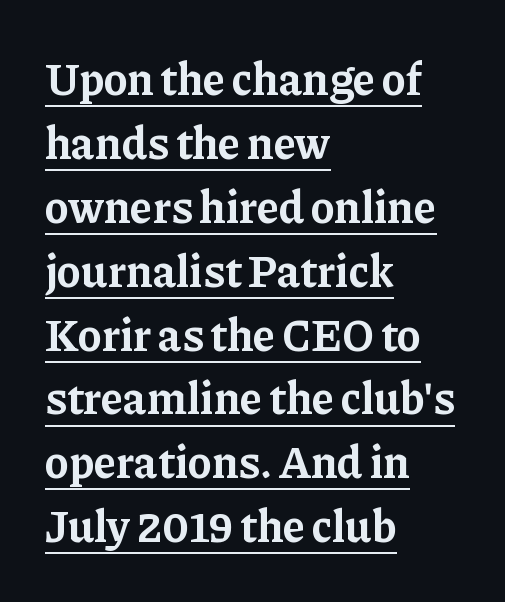
The image shows 45 px bold serif type, upright; set left-aligned, normal line spacing (1.42x), normal letter spacing, underlined; low stroke contrast and a medium x-height.
